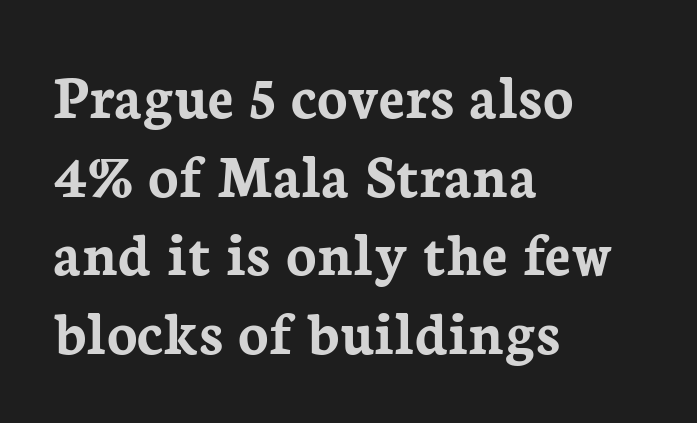
Q: Is the text bold? A: Yes.
Q: Is the text italic (slanted)? A: No, it is upright.
Q: Is the typeface a serif or a sans-serif typeface? A: Serif.
Q: Is the text underlined? A: No.
Q: How is the paragraph aligned? A: Left-aligned.
Q: Is the spacing between letters normal or unusually wide? A: Normal.
Q: Is the spacing between lines tight, normal or loose? A: Normal.
Q: Width (condensed, normal, or wide)? A: Normal.
Q: Stroke contrast? A: Low.
Q: x-height? A: Medium.
Q: Monospaced? A: No.
